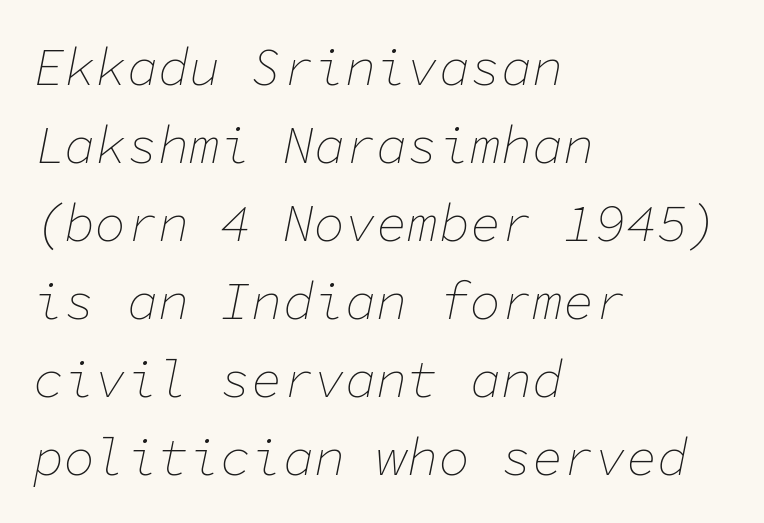
{"italic": "yes", "lean": "right", "slant_degrees": 11, "bold": "no", "weight": "thin", "width": "normal", "stroke_contrast": "low", "x_height": "medium", "monospaced": "yes", "underline": "no", "align": "left", "line_spacing": "normal", "line_spacing_ratio": 1.5, "letter_spacing": "normal", "letter_spacing_em": 0.0, "glyph_px": 52}
